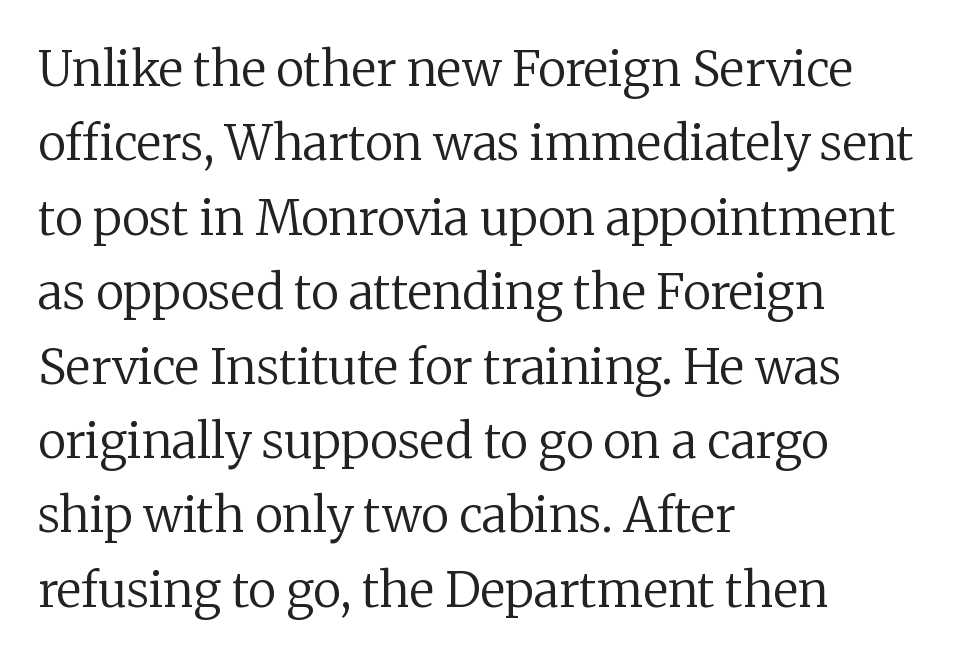
Q: Is the text bold? A: No.
Q: Is the text italic (slanted)? A: No, it is upright.
Q: Is the typeface a serif or a sans-serif typeface? A: Serif.
Q: Is the text underlined? A: No.
Q: How is the paragraph aligned? A: Left-aligned.
Q: Is the spacing between letters normal or unusually wide? A: Normal.
Q: Is the spacing between lines tight, normal or loose? A: Normal.
Q: Width (condensed, normal, or wide)? A: Normal.
Q: Stroke contrast? A: Low.
Q: x-height? A: Medium.
Q: Monospaced? A: No.
